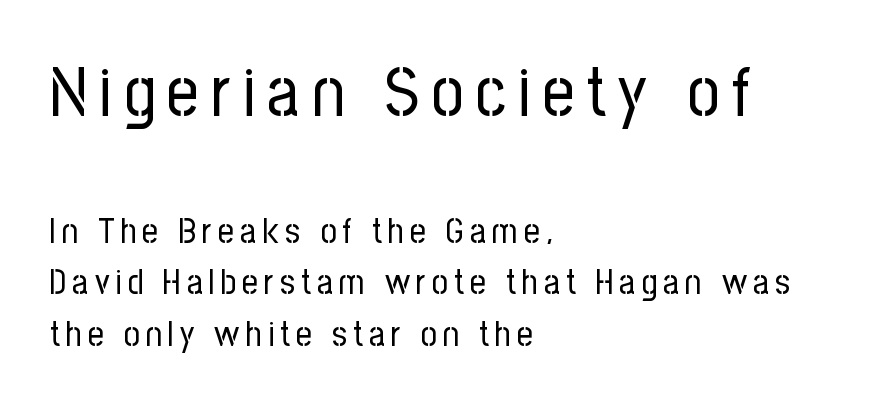
The image shows 70 px regular-weight, condensed sans-serif type, upright; set left-aligned, normal line spacing (1.48x), not underlined; the first (top) block is 2.0x larger; low stroke contrast and a medium x-height.
